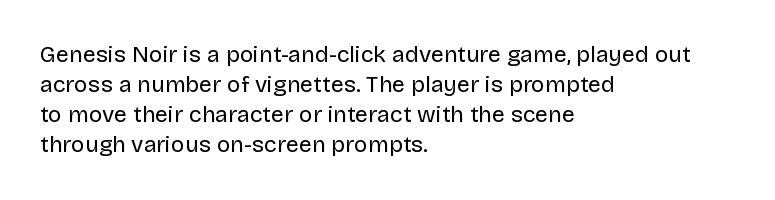
Teacher's note: observe the even left margin — that is flush-left alignment. Does extra space separate the letters? No, they use regular spacing. In terms of posture, this sample is upright. The glyphs are unaccompanied by any horizontal stroke below them. The lines sit at an ordinary, default distance from one another.
